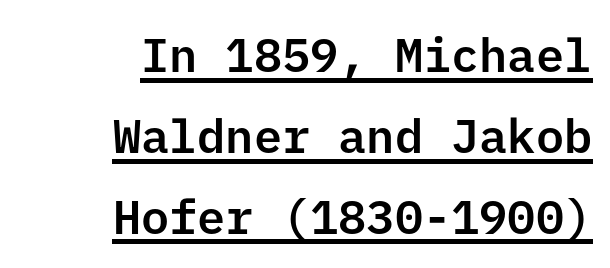
The type is set solid horizontally, with unmodified tracking. This rendering employs a face without finishing strokes, i.e., a sans-serif. When letters stand straight like this, we call the style roman or upright. Caption: multi-line text, flush right, ragged left.
